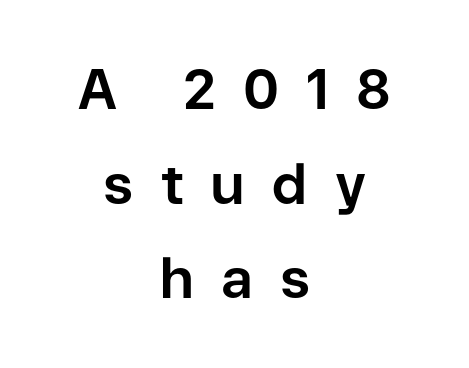
Q: Is the text bold? A: Yes.
Q: Is the text italic (slanted)? A: No, it is upright.
Q: Is the typeface a serif or a sans-serif typeface? A: Sans-serif.
Q: Is the text underlined? A: No.
Q: How is the paragraph aligned? A: Centered.
Q: Is the spacing between letters normal or unusually wide? A: Unusually wide.
Q: Is the spacing between lines tight, normal or loose? A: Normal.
Q: Width (condensed, normal, or wide)? A: Normal.
Q: Stroke contrast? A: Low.
Q: x-height? A: Medium.
Q: Monospaced? A: No.
